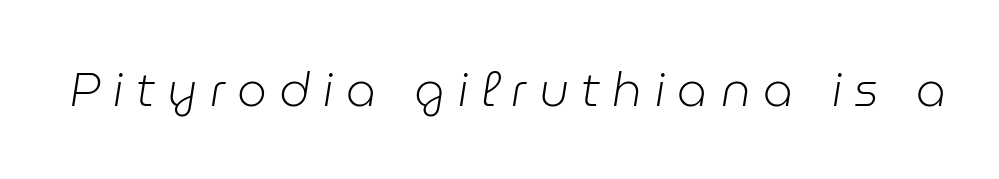
A quiet, ordinary-to-light weight characterises the typeface. Is this a fixed-width face? No — the glyphs have proportional, varying widths. Descender tails drop into unmarked territory. Tracking value appears strongly positive — letters spread wide. This sample uses an oblique cut, with every glyph tilted off the vertical.
